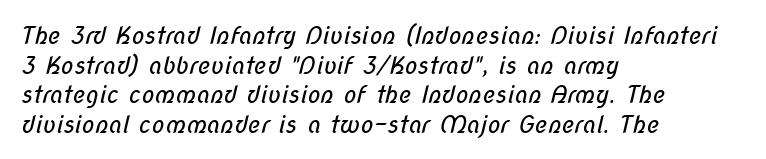
The image shows 24 px text type; set left-aligned, line spacing 1.23x, normal letter spacing, not underlined.
